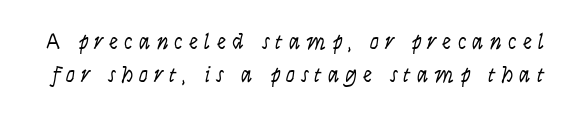
{"italic": "yes", "lean": "right", "slant_degrees": 9, "bold": "no", "underline": "no", "line_spacing": "normal", "line_spacing_ratio": 1.44, "letter_spacing": "wide", "letter_spacing_em": 0.26, "glyph_px": 23}
